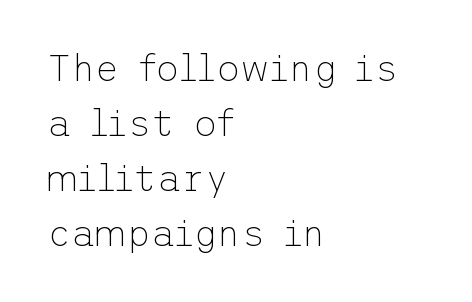
The image shows 37 px thin sans-serif type, upright; set left-aligned, normal line spacing (1.49x), normal letter spacing, not underlined; low stroke contrast and a medium x-height.
